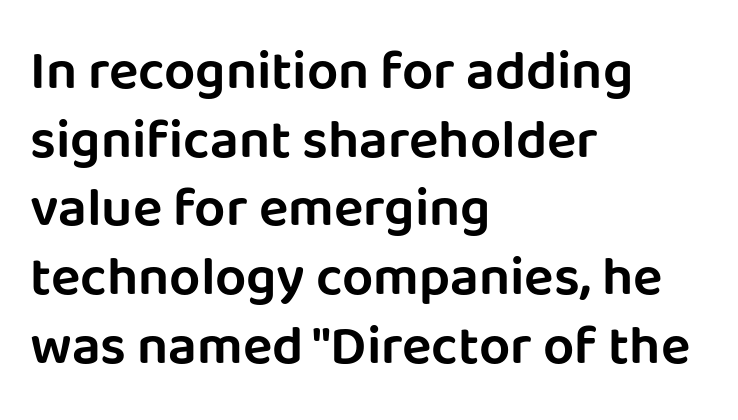
Character widths vary here, with narrow letters taking less room than wide ones. Beneath every word, the page is bare. Casual observation: everything's shoved over to the left. A typesetter would call this leading conventional body-copy spacing. Every stem runs plumb, perpendicular to the baseline.
